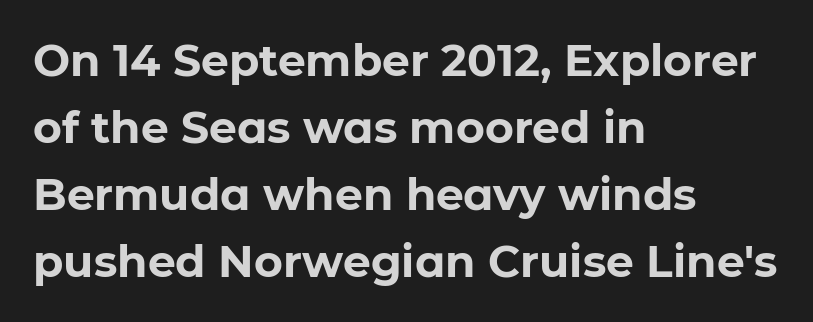
The typesetting leans heavy: a genuine bold. Upright lettering throughout. Anything drawn beneath the words? Only blank space. Regarding leading, the lines here are spaced in the standard way. The face used here is rendered with its standard letterfit. Note: no serifs on the glyphs.
